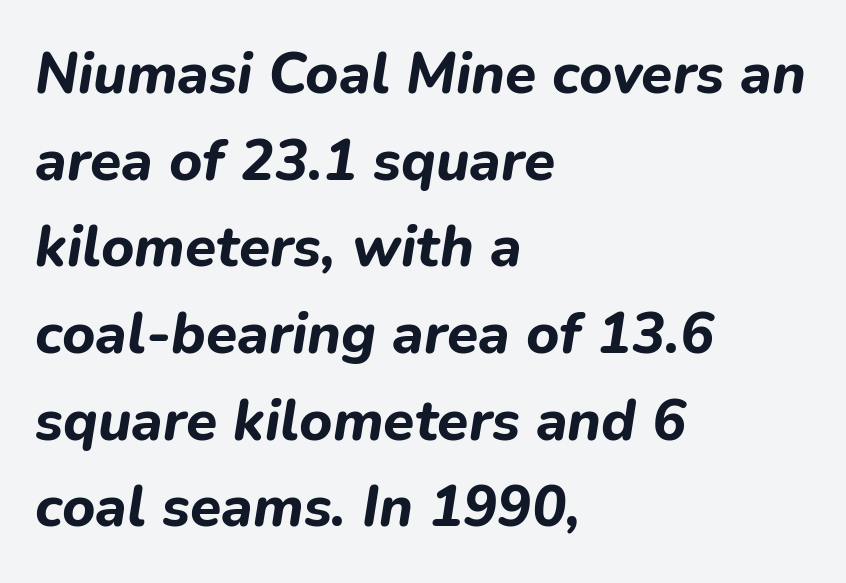
Q: Is the text bold? A: Yes.
Q: Is the text italic (slanted)? A: Yes, it leans right by about 9 degrees.
Q: Is the text underlined? A: No.
Q: How is the paragraph aligned? A: Left-aligned.
Q: Is the spacing between letters normal or unusually wide? A: Normal.
Q: Is the spacing between lines tight, normal or loose? A: Normal.
Q: Width (condensed, normal, or wide)? A: Normal.
Q: Stroke contrast? A: Low.
Q: x-height? A: Medium.
Q: Monospaced? A: No.
